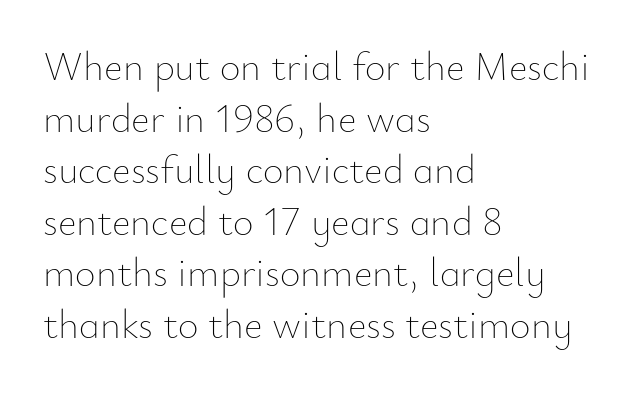
Each stroke keeps to a modest, everyday thickness or less. Notice how the stems are strictly vertical — no italics here. Evenly set lines give the paragraph a standard silhouette. Think of a printed novel: that variable character pitch is what you see here. A classic flush-left, rag-right setting is used for this passage.
